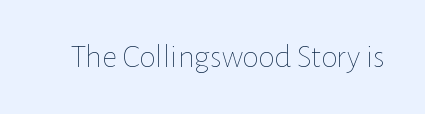
{"italic": "no", "bold": "no", "weight": "thin", "width": "normal", "stroke_contrast": "low", "x_height": "medium", "monospaced": "no", "underline": "no", "letter_spacing": "normal", "letter_spacing_em": 0.0, "glyph_px": 33}
